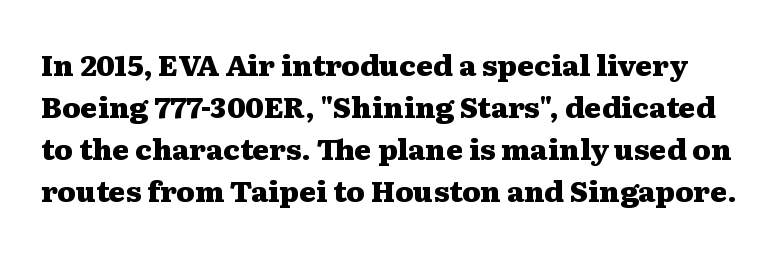
The image shows 29 px heavy, wide serif type, upright; set normal line spacing (1.45x), normal letter spacing, not underlined; medium stroke contrast and a medium x-height.
